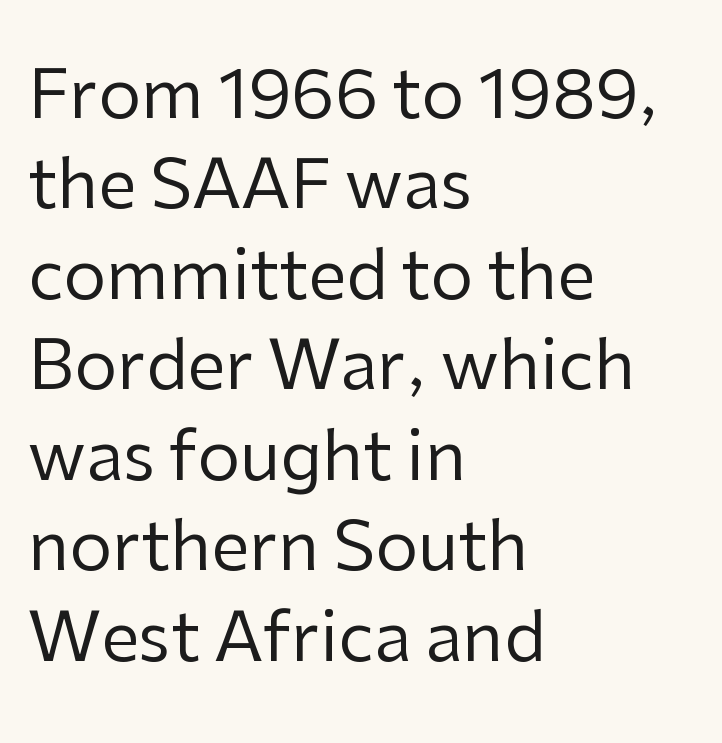
{"serif": "no", "italic": "no", "bold": "no", "weight": "regular", "width": "normal", "stroke_contrast": "low", "x_height": "medium", "monospaced": "no", "underline": "no", "align": "left", "line_spacing": "normal", "line_spacing_ratio": 1.33, "letter_spacing": "normal", "letter_spacing_em": 0.0, "glyph_px": 68}
